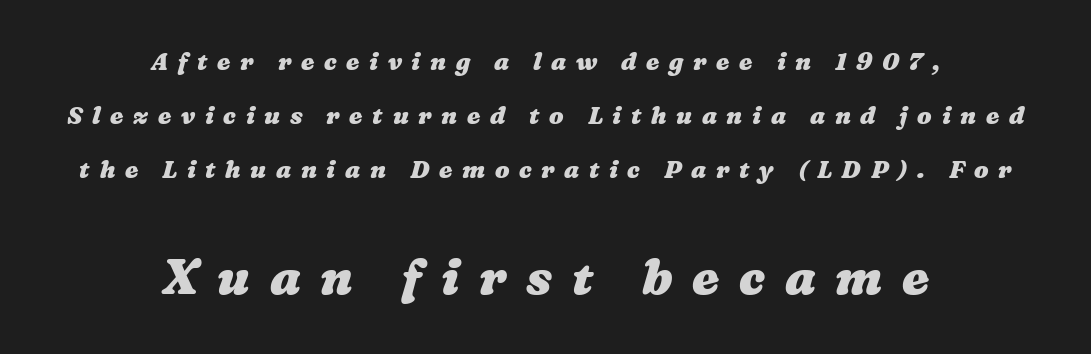
{"bold": "yes", "weight": "heavy", "width": "wide", "stroke_contrast": "medium", "x_height": "medium", "monospaced": "no", "underline": "no", "align": "center", "line_spacing": "loose", "line_spacing_ratio": 2.24, "letter_spacing": "wide", "letter_spacing_em": 0.4, "larger_block": "second", "size_ratio": 2.04, "glyph_px": 49}
